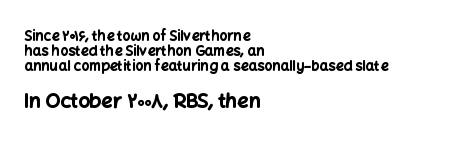
Q: Is the text bold? A: Yes.
Q: Is the text italic (slanted)? A: No, it is upright.
Q: Is the text underlined? A: No.
Q: How is the paragraph aligned? A: Left-aligned.
Q: Is the spacing between letters normal or unusually wide? A: Normal.
Q: Is the spacing between lines tight, normal or loose? A: Tight.
Q: Which block of text is set in a larger size, the first (top) or the second (bottom)? A: The second (bottom) one.
